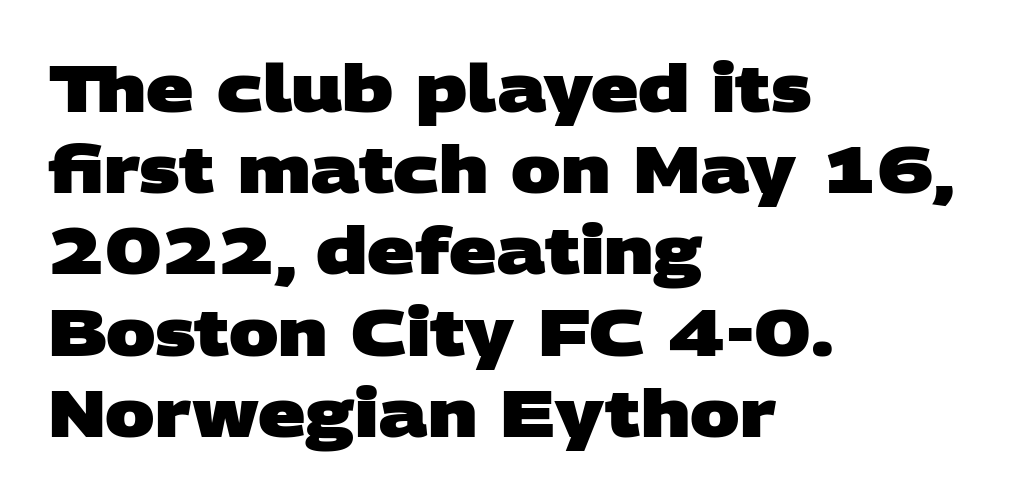
The image shows 66 px heavy, wide sans-serif type; set left-aligned, line spacing 1.23x, normal letter spacing, not underlined; low stroke contrast and a large x-height.
